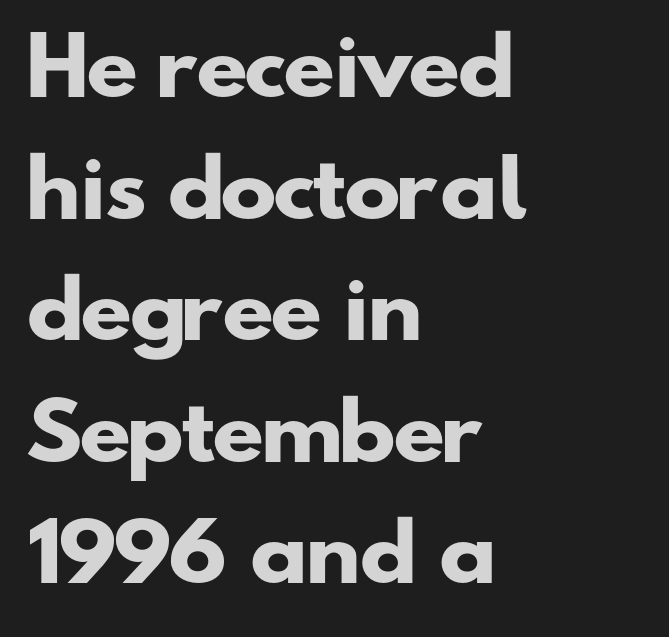
Q: Is the text bold? A: Yes.
Q: Is the typeface a serif or a sans-serif typeface? A: Sans-serif.
Q: Is the text underlined? A: No.
Q: How is the paragraph aligned? A: Left-aligned.
Q: Is the spacing between letters normal or unusually wide? A: Normal.
Q: Is the spacing between lines tight, normal or loose? A: Normal.
Q: Width (condensed, normal, or wide)? A: Wide.
Q: Stroke contrast? A: Low.
Q: x-height? A: Small.
Q: Monospaced? A: No.
